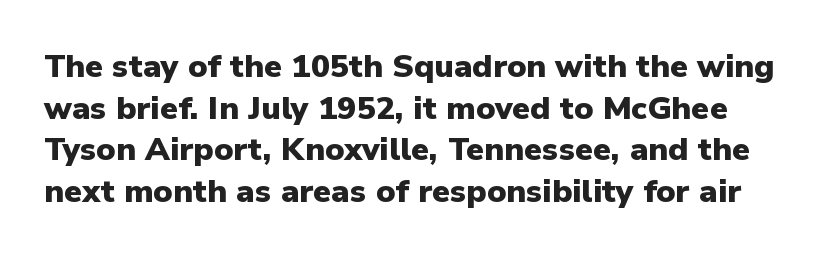
Q: Is the text bold? A: Yes.
Q: Is the text italic (slanted)? A: No, it is upright.
Q: Is the typeface a serif or a sans-serif typeface? A: Sans-serif.
Q: Is the text underlined? A: No.
Q: Is the spacing between letters normal or unusually wide? A: Normal.
Q: Is the spacing between lines tight, normal or loose? A: Normal.
Q: Width (condensed, normal, or wide)? A: Normal.
Q: Stroke contrast? A: Low.
Q: x-height? A: Medium.
Q: Monospaced? A: No.
